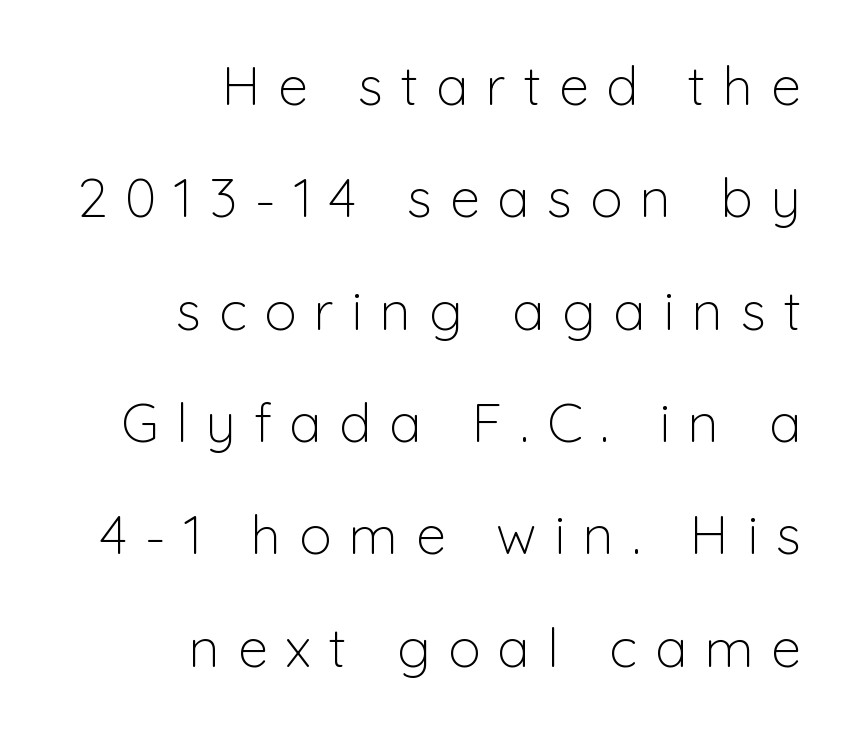
{"serif": "no", "italic": "no", "bold": "no", "weight": "light", "width": "normal", "stroke_contrast": "low", "x_height": "medium", "monospaced": "no", "underline": "no", "align": "right", "line_spacing": "loose", "line_spacing_ratio": 2.08, "letter_spacing": "wide", "letter_spacing_em": 0.33, "glyph_px": 54}
